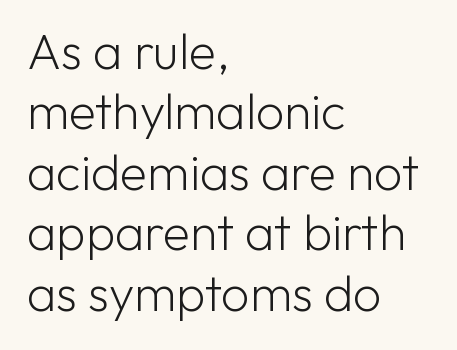
The image shows 50 px light sans-serif type, upright; set left-aligned, line spacing 1.21x, normal letter spacing, not underlined; low stroke contrast and a medium x-height.
